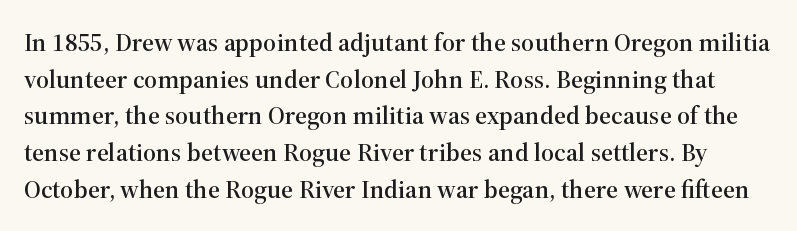
Nope, not italic — everything's standing straight. A typesetter would call this zero additional tracking. The passage shown is not underscored anywhere. How would I describe the line gaps? Plain and ordinary.
